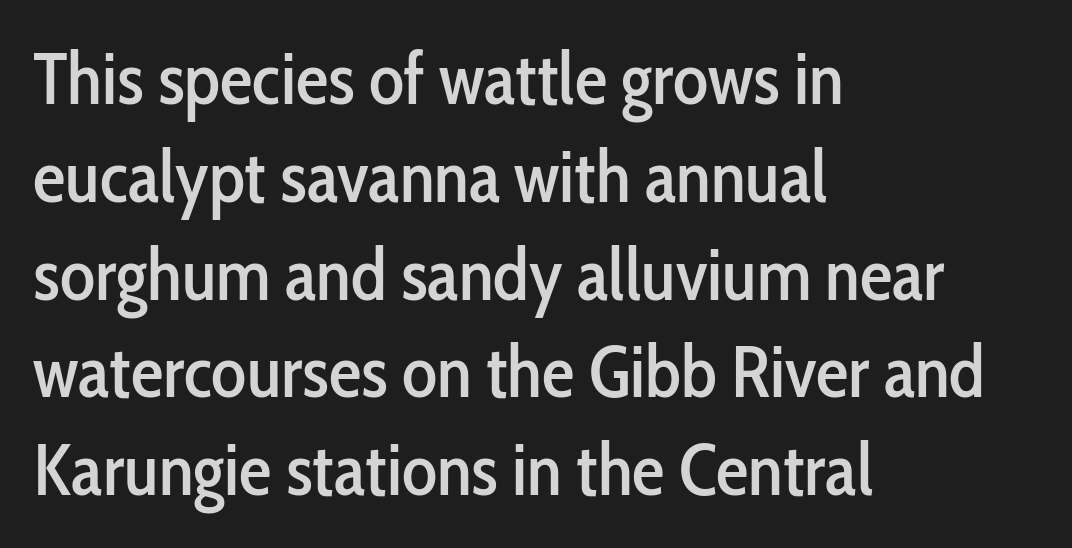
The image shows 73 px condensed sans-serif type, upright; set left-aligned, normal line spacing (1.34x), normal letter spacing, not underlined; low stroke contrast and a medium x-height.
